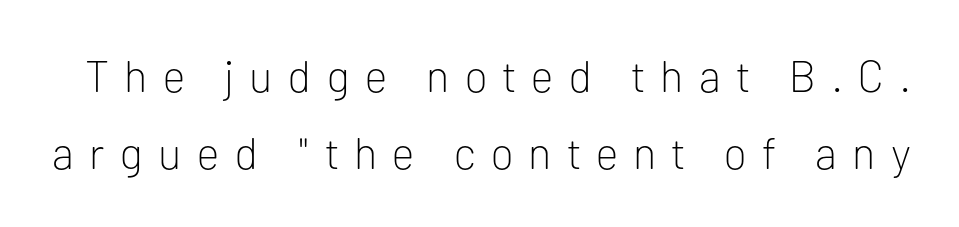
The letterforms stand isolated, each surrounded by extra space. Is this a fixed-width face? No — the glyphs have proportional, varying widths. The glyphs are unaccompanied by any horizontal stroke below them. A typesetter would mark this as roman, not italic. Unbolded letterforms with no extra heft.
